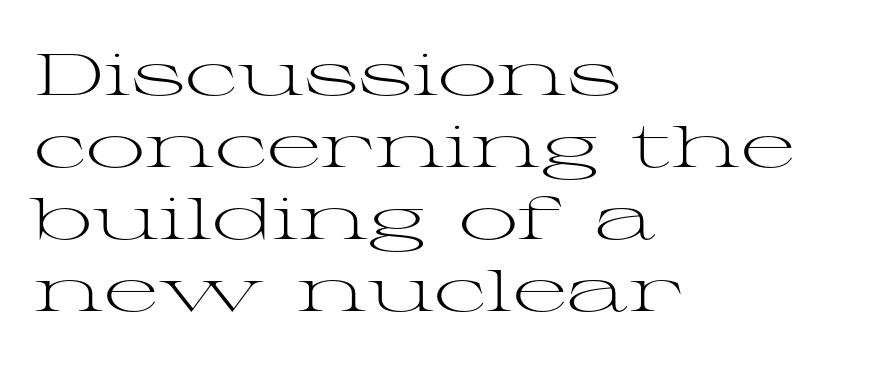
Character widths vary here, with narrow letters taking less room than wide ones. You can tell it's not italic because the verticals are truly vertical. The typeface chosen for these lines features serifs. In CSS terms this would be text-align: left.
